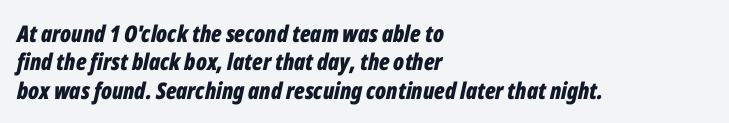
{"italic": "yes", "lean": "right", "slant_degrees": 12, "bold": "yes", "underline": "no", "align": "left", "line_spacing_ratio": 1.23, "letter_spacing": "normal", "letter_spacing_em": 0.0, "glyph_px": 23}
